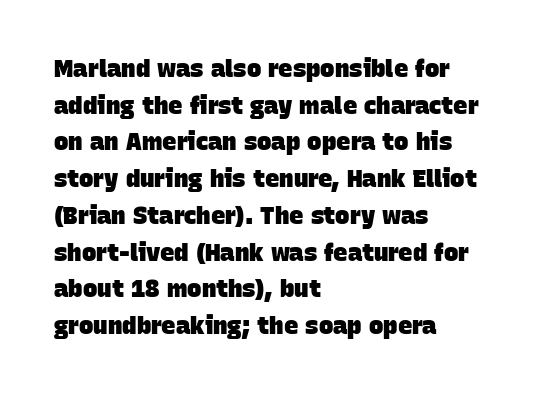
Q: Is the text bold? A: Yes.
Q: Is the text underlined? A: No.
Q: How is the paragraph aligned? A: Left-aligned.
Q: Is the spacing between letters normal or unusually wide? A: Normal.
Q: Is the spacing between lines tight, normal or loose? A: Normal.
